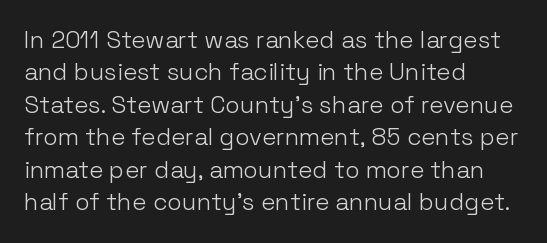
The image shows 24 px text type, upright; set left-aligned, normal line spacing (1.35x), normal letter spacing, not underlined.
